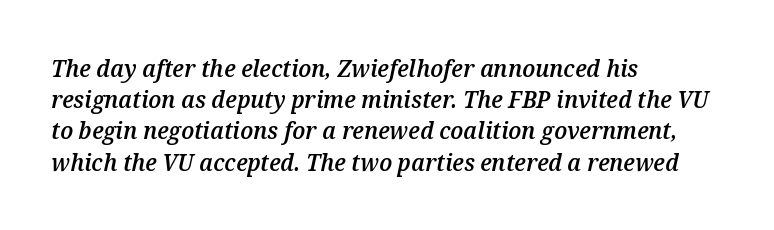
The image shows 24 px text type, italic (leaning right); set left-aligned, normal line spacing (1.3x), normal letter spacing, not underlined.
